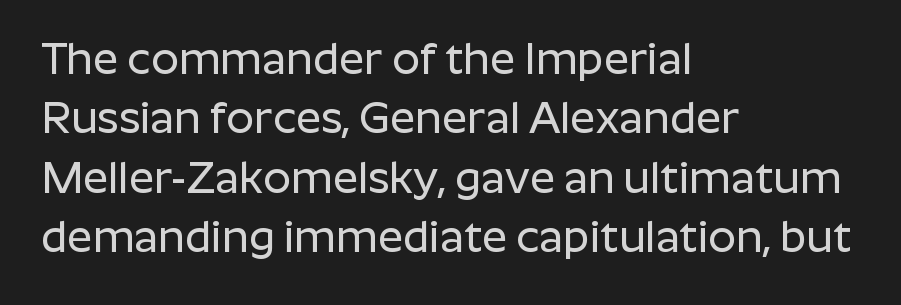
Default kerning and tracking; the words read as compact shapes. The characters display no serif detailing; their extremities are plain. Letters rest on an invisible, unmarked baseline. Line spacing here is normal.
